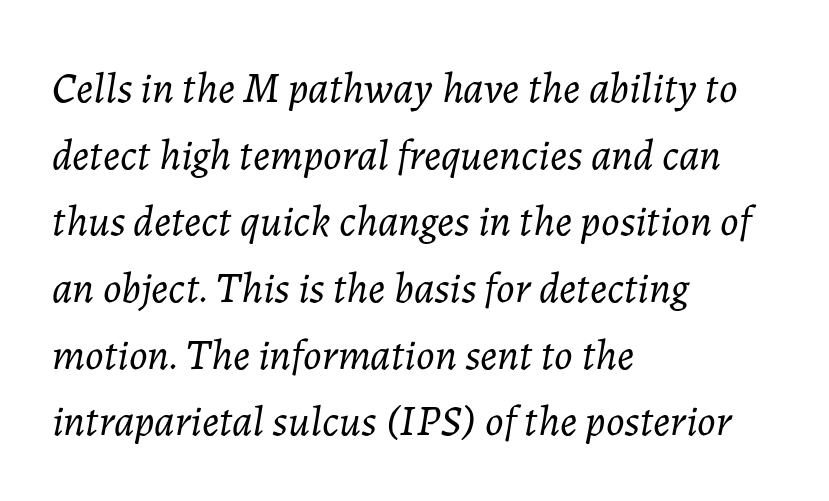
The image shows 43 px light type, italic (leaning right); set left-aligned, normal line spacing (1.55x), normal letter spacing, not underlined; low stroke contrast and a medium x-height.
